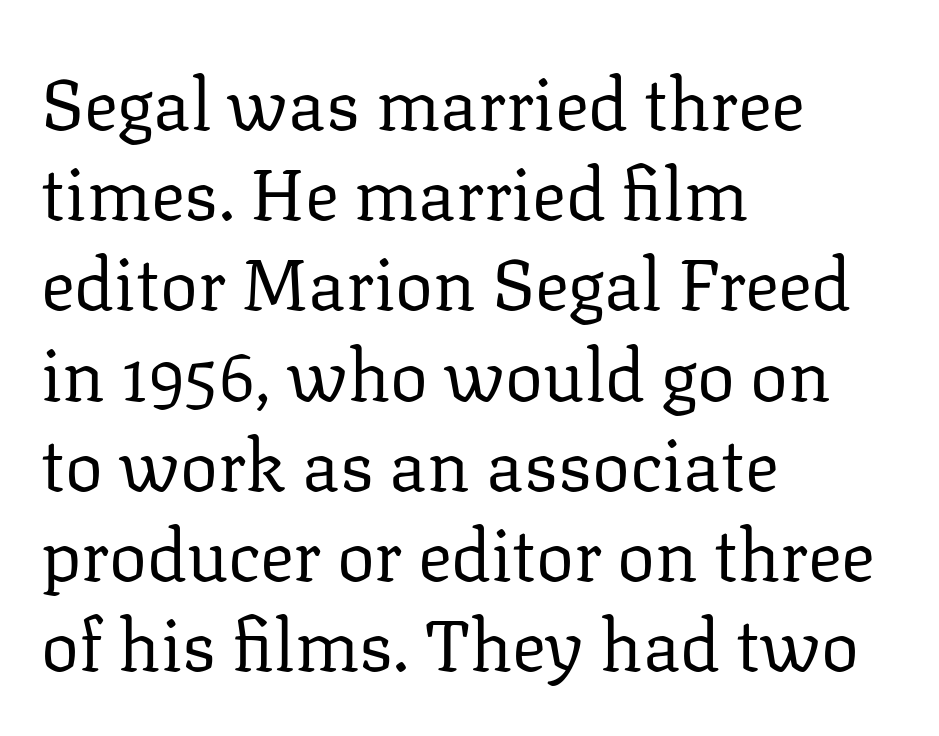
The image shows 71 px regular-weight serif type, upright; set left-aligned, normal line spacing (1.27x), normal letter spacing, not underlined; low stroke contrast and a medium x-height.
